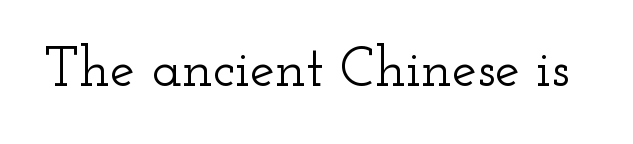
The image shows 56 px wide serif type, upright; set normal letter spacing, not underlined; low stroke contrast and a small x-height.
